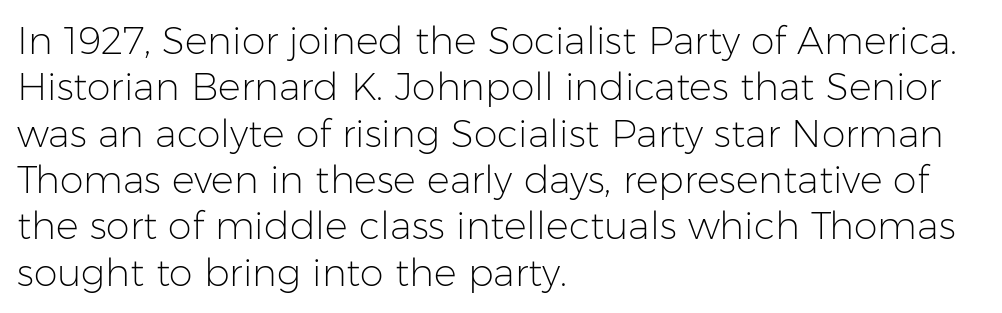
The image shows 38 px light sans-serif type, upright; set left-aligned, line spacing 1.22x, normal letter spacing, not underlined; low stroke contrast and a medium x-height.
